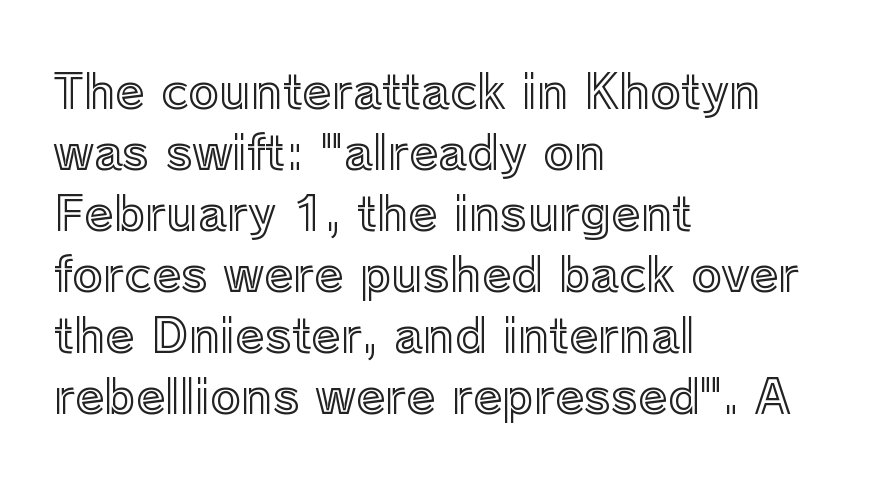
Is this a fixed-width face? No — the glyphs have proportional, varying widths. Look at the tracking — it's just the regular setting, nothing added. The space directly below the letters is spotless. The ragged edge is on the right, which tells us the setting is flush left.
